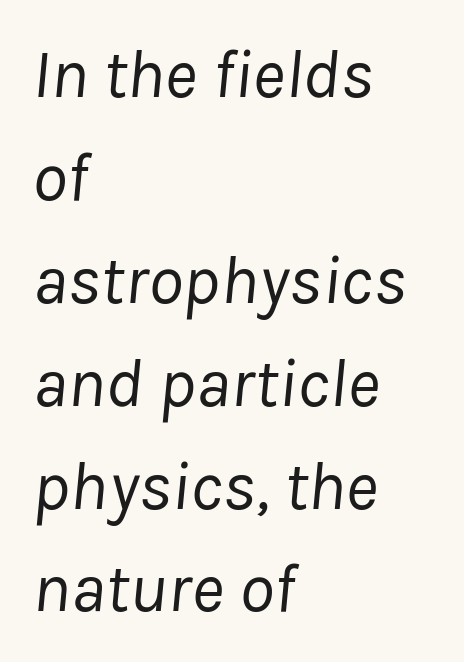
{"italic": "yes", "lean": "right", "slant_degrees": 8, "bold": "no", "weight": "regular", "width": "normal", "stroke_contrast": "low", "x_height": "medium", "monospaced": "no", "underline": "no", "align": "left", "line_spacing": "normal", "line_spacing_ratio": 1.47, "letter_spacing": "normal", "letter_spacing_em": 0.0, "glyph_px": 70}
